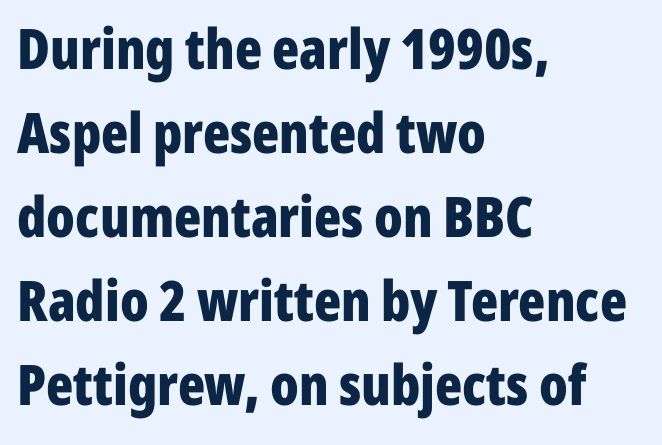
Here the glyphs are tracked normally, forming tight word shapes. Italic: no, the glyphs are upright roman. The line-height multiplier appears to be the usual default. Observe the absence of serifs on each vertical stroke in this sample.
